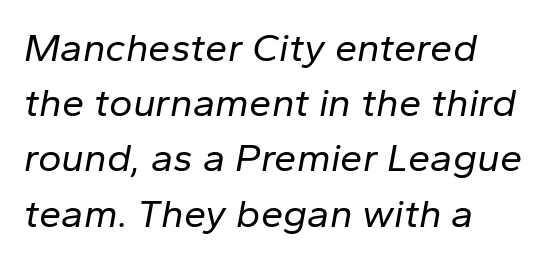
The image shows 40 px regular-weight type, italic (leaning right); set left-aligned, normal line spacing (1.38x), normal letter spacing, not underlined; low stroke contrast and a medium x-height.
